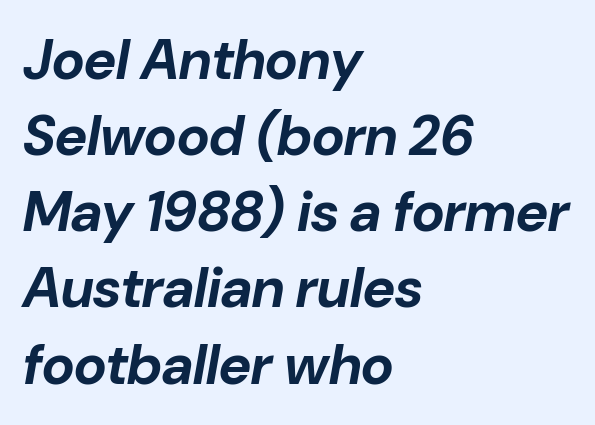
Q: Is the text bold? A: Yes.
Q: Is the text italic (slanted)? A: Yes, it leans right by about 10 degrees.
Q: Is the text underlined? A: No.
Q: How is the paragraph aligned? A: Left-aligned.
Q: Is the spacing between letters normal or unusually wide? A: Normal.
Q: Is the spacing between lines tight, normal or loose? A: Normal.
Q: Width (condensed, normal, or wide)? A: Normal.
Q: Stroke contrast? A: Low.
Q: x-height? A: Medium.
Q: Monospaced? A: No.
